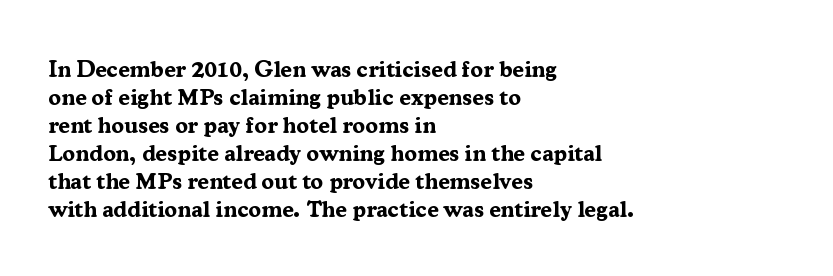
{"italic": "no", "bold": "yes", "underline": "no", "align": "left", "line_spacing_ratio": 1.22, "letter_spacing": "normal", "letter_spacing_em": 0.0, "glyph_px": 23}
